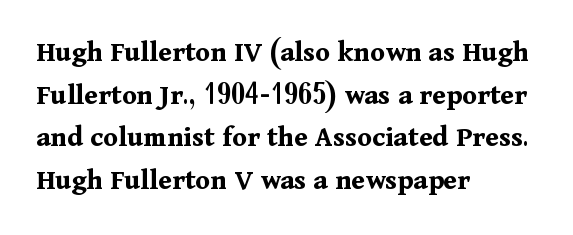
{"serif": "yes", "italic": "no", "bold": "yes", "weight": "bold", "width": "normal", "stroke_contrast": "medium", "x_height": "medium", "monospaced": "no", "underline": "no", "align": "left", "line_spacing": "normal", "line_spacing_ratio": 1.42, "letter_spacing": "normal", "letter_spacing_em": 0.0, "glyph_px": 30}
